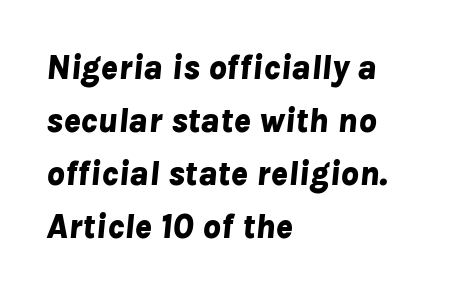
Q: Is the text bold? A: Yes.
Q: Is the text italic (slanted)? A: Yes, it leans right by about 8 degrees.
Q: Is the text underlined? A: No.
Q: How is the paragraph aligned? A: Left-aligned.
Q: Is the spacing between letters normal or unusually wide? A: Normal.
Q: Is the spacing between lines tight, normal or loose? A: Normal.
Q: Width (condensed, normal, or wide)? A: Normal.
Q: Stroke contrast? A: Low.
Q: x-height? A: Medium.
Q: Monospaced? A: No.
